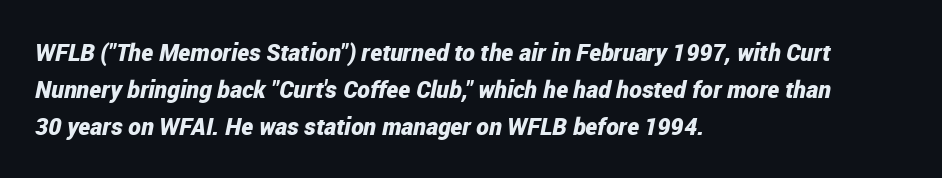
Is the type slanted? Yes — the strokes lean at a clear angle. Horizontally, the lines are justified to the leading edge only. Beneath every word, the page is bare. Glyph-to-glyph distance matches everyday printed text. The typesetting leans heavy: a genuine bold.
